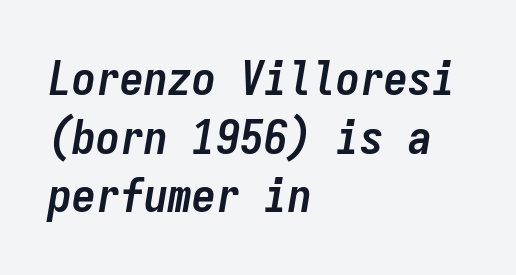
Observe the ordinary spacing: letters are neighbours, not strangers. Yep, that's italic — everything's leaning. Is the block centered? No — it sits flush against the left margin. Every character here occupies the same horizontal width, giving the sample a typewriter-like rhythm. Type without underlining. This is heavy type, rendered in bold.
